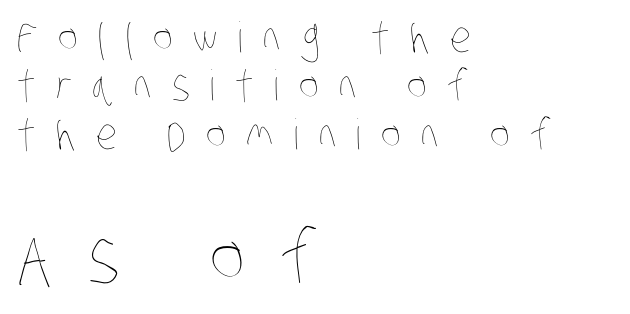
Honestly, the rows look squashed on top of each other. Here the second block reads like a headline and the first like body copy. No chunkiness to these letters — they're not bold. The foot of each line stays bare and open.
